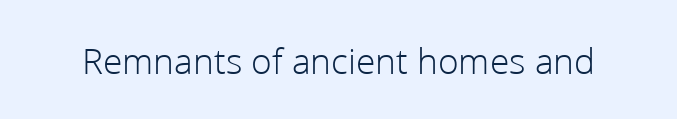
{"serif": "no", "italic": "no", "bold": "no", "weight": "light", "width": "normal", "stroke_contrast": "low", "x_height": "medium", "monospaced": "no", "underline": "no", "letter_spacing": "normal", "letter_spacing_em": 0.0, "glyph_px": 38}
